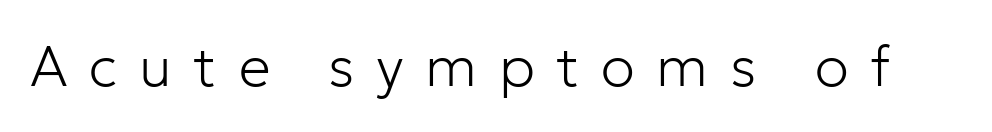
{"serif": "no", "italic": "no", "bold": "no", "weight": "light", "width": "normal", "stroke_contrast": "low", "x_height": "medium", "monospaced": "no", "underline": "no", "letter_spacing": "wide", "letter_spacing_em": 0.38, "glyph_px": 57}
